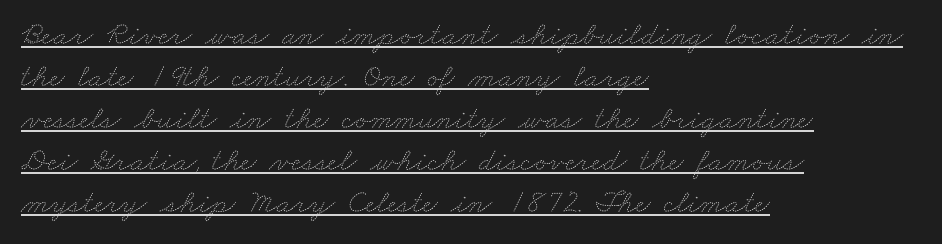
Looks like regular typesetting: each glyph gets only the width it needs. The leading is moderate, giving the passage an even texture. Looks like someone drew a line under every word here. Is the letter spacing exaggerated? No — it looks like the ordinary default. Stems and bowls with no extra thickness — not bold.
